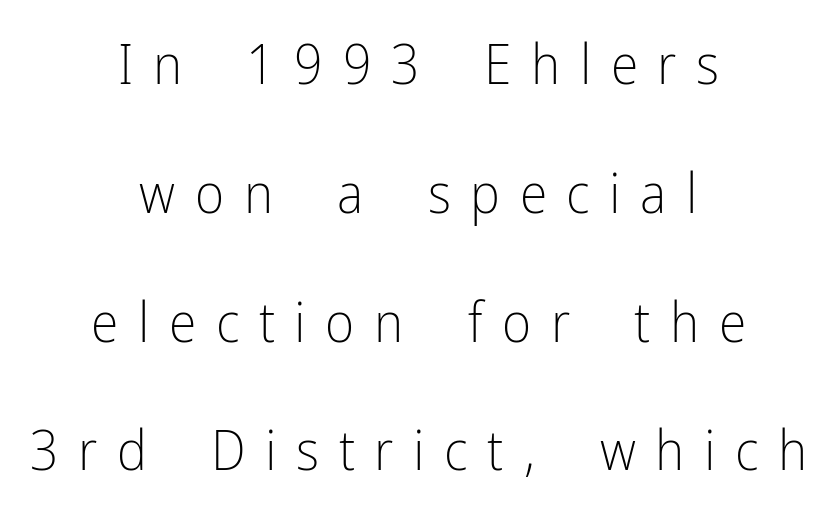
{"serif": "no", "italic": "no", "bold": "no", "weight": "light", "width": "condensed", "stroke_contrast": "low", "x_height": "medium", "monospaced": "no", "underline": "no", "align": "center", "line_spacing": "loose", "line_spacing_ratio": 2.3, "letter_spacing": "wide", "letter_spacing_em": 0.35, "glyph_px": 56}
